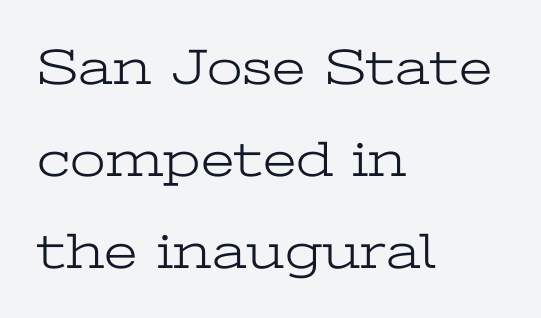
These lines stack with their left ends in a neat column. Little horizontal feet cap the strokes, marking this as serif type. The passage shown is typed in a proportional face where columns would drift. The specimen omits any rule beneath the text block's lines.
